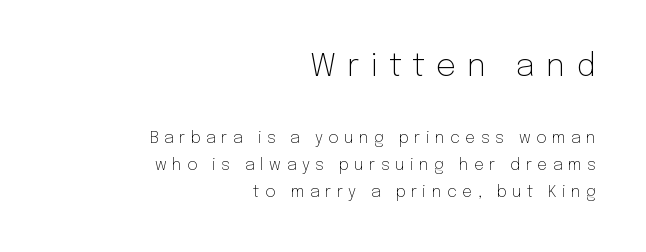
The image shows 32 px light sans-serif type, upright; set right-aligned, normal line spacing (1.7x), unusually wide letter spacing (+0.34 em), not underlined; the first (top) block is 2.0x larger; low stroke contrast and a medium x-height.
